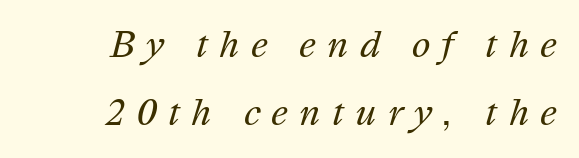
{"italic": "yes", "lean": "right", "slant_degrees": 16, "bold": "no", "weight": "regular", "width": "normal", "stroke_contrast": "medium", "x_height": "medium", "monospaced": "no", "underline": "no", "align": "right", "line_spacing": "loose", "line_spacing_ratio": 1.95, "letter_spacing": "wide", "letter_spacing_em": 0.32, "glyph_px": 35}
